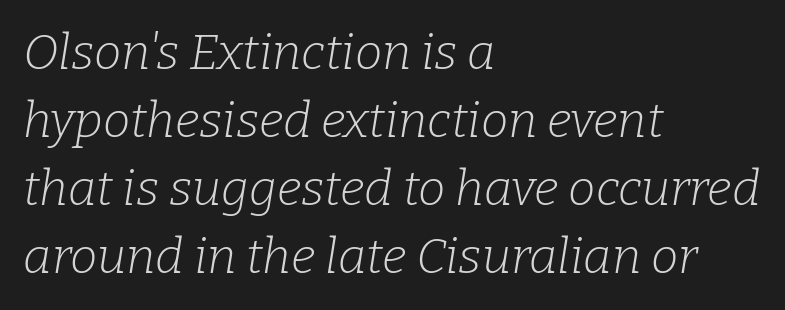
The image shows 49 px light serif type, italic (leaning right); set left-aligned, normal line spacing (1.39x), normal letter spacing, not underlined; low stroke contrast and a medium x-height.
